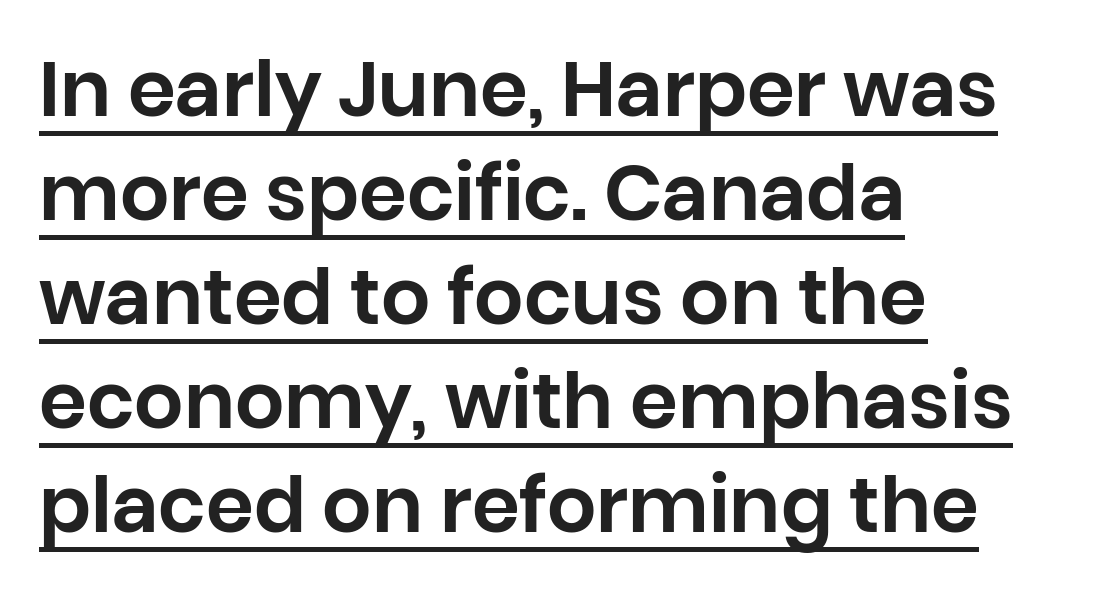
Typeset ragged right — the left edge is the straight one. The passage shown is underscored from start to finish. The letters stand upright; this is a roman face. Think of a printed novel: that variable character pitch is what you see here. Notice how descenders clear the ascenders below comfortably — that's standard leading. Tracking here is standard; glyphs follow each other at the usual distance.
